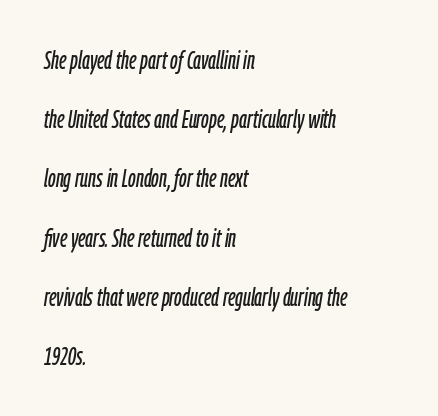
The image shows 25 px text type, italic (leaning right); set left-aligned, loose line spacing (2.37x), normal letter spacing, not underlined.
